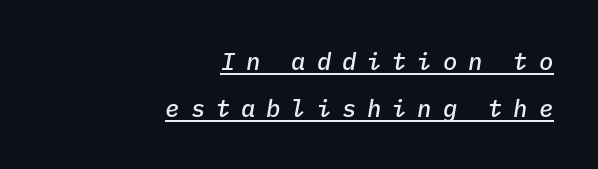
{"italic": "yes", "lean": "right", "slant_degrees": 9, "bold": "semi", "underline": "yes", "align": "right", "line_spacing": "loose", "line_spacing_ratio": 1.94, "letter_spacing": "wide", "letter_spacing_em": 0.45, "glyph_px": 24}
